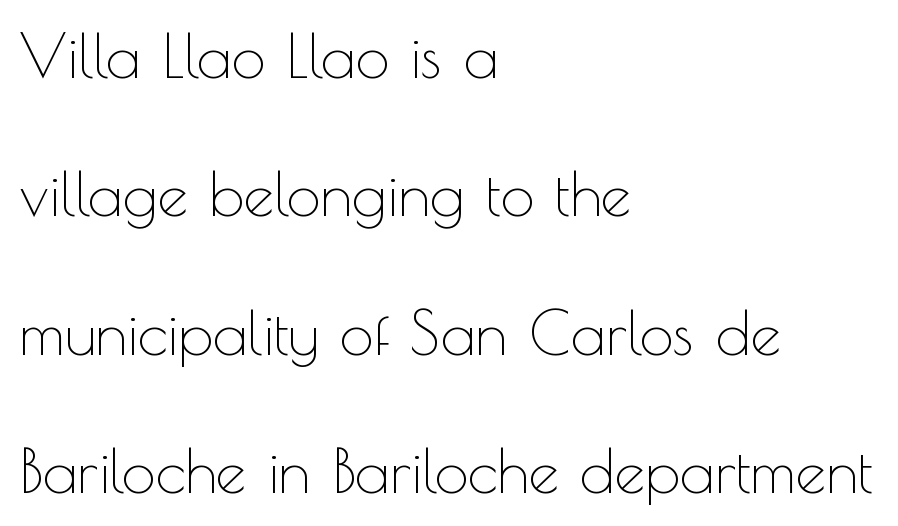
Q: Is the text bold? A: No.
Q: Is the text italic (slanted)? A: No, it is upright.
Q: Is the typeface a serif or a sans-serif typeface? A: Sans-serif.
Q: Is the text underlined? A: No.
Q: How is the paragraph aligned? A: Left-aligned.
Q: Is the spacing between letters normal or unusually wide? A: Normal.
Q: Is the spacing between lines tight, normal or loose? A: Loose.
Q: Width (condensed, normal, or wide)? A: Normal.
Q: x-height? A: Small.
Q: Monospaced? A: No.
